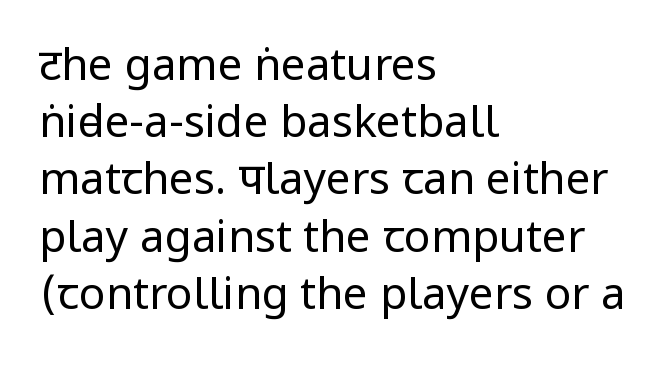
Does the copy run flush right? No — it runs flush left. The type family on display is of the sans-serif kind. No chunkiness to these letters — they're not bold. Tall strokes in this sample are plumb rather than angled.
